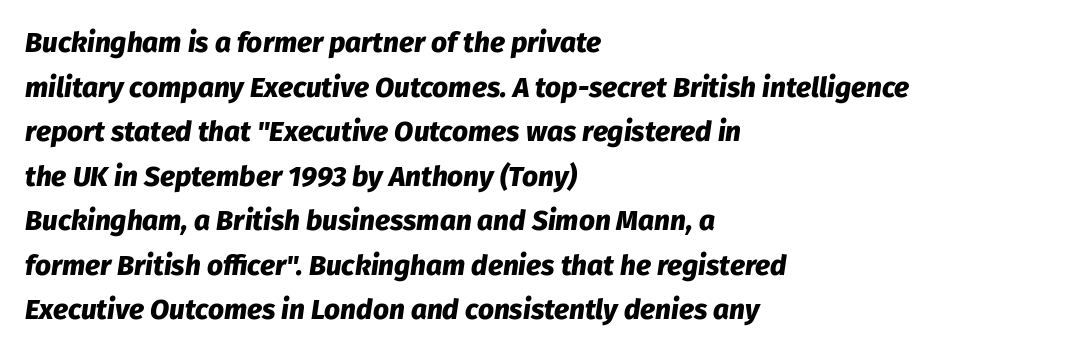
{"italic": "yes", "lean": "right", "slant_degrees": 8, "bold": "yes", "weight": "heavy", "width": "normal", "stroke_contrast": "low", "x_height": "medium", "monospaced": "no", "underline": "no", "align": "left", "line_spacing": "normal", "line_spacing_ratio": 1.59, "letter_spacing": "normal", "letter_spacing_em": 0.0, "glyph_px": 28}
